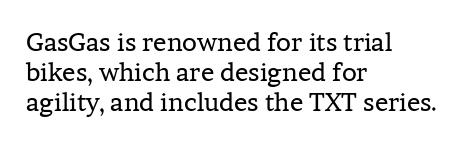
Q: Is the text bold? A: No.
Q: Is the text italic (slanted)? A: No, it is upright.
Q: Is the text underlined? A: No.
Q: How is the paragraph aligned? A: Left-aligned.
Q: Is the spacing between letters normal or unusually wide? A: Normal.
